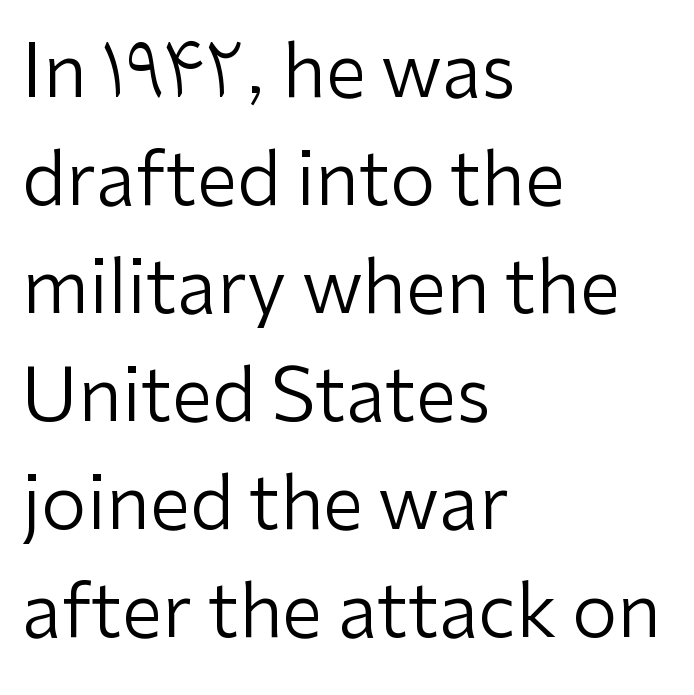
The lines in this sample share a left origin and differ only in where they stop. The type family on display is of the sans-serif kind. The face used here is proportionally spaced, like ordinary book or web type. The characters are drawn with everyday or finer stroke widths. Inter-character spacing is left at the font's built-in metrics.
